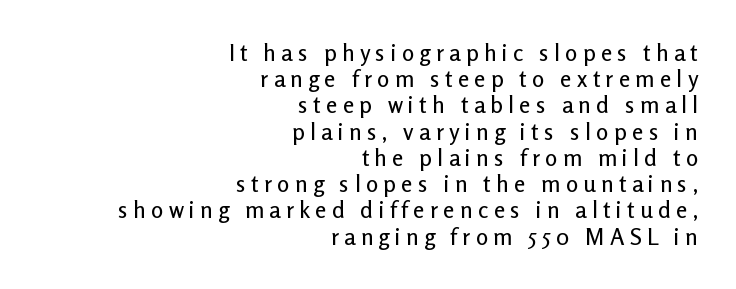
If you measured baseline to baseline, you'd find a short distance. Decoration check: the copy has no underline. The font's upright variant was chosen for this text. Compared with a flush-left layout, this one pins lines to the opposite, right side. Honestly, the letter spacing is so wide it's the main thing you notice.
